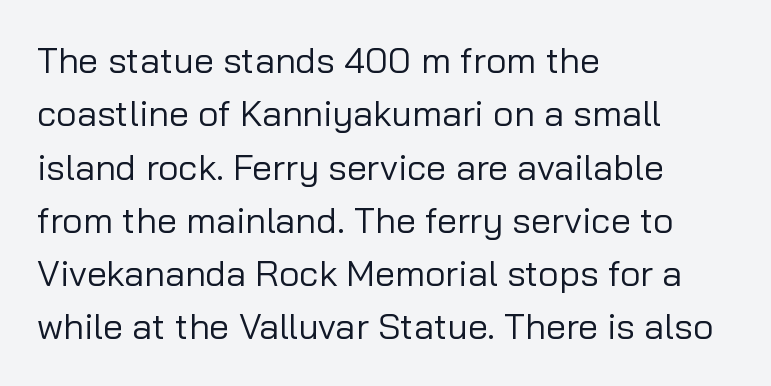
{"serif": "no", "italic": "no", "bold": "no", "weight": "regular", "width": "normal", "stroke_contrast": "low", "x_height": "medium", "monospaced": "no", "underline": "no", "align": "left", "line_spacing": "normal", "line_spacing_ratio": 1.48, "letter_spacing": "normal", "letter_spacing_em": 0.0, "glyph_px": 36}
